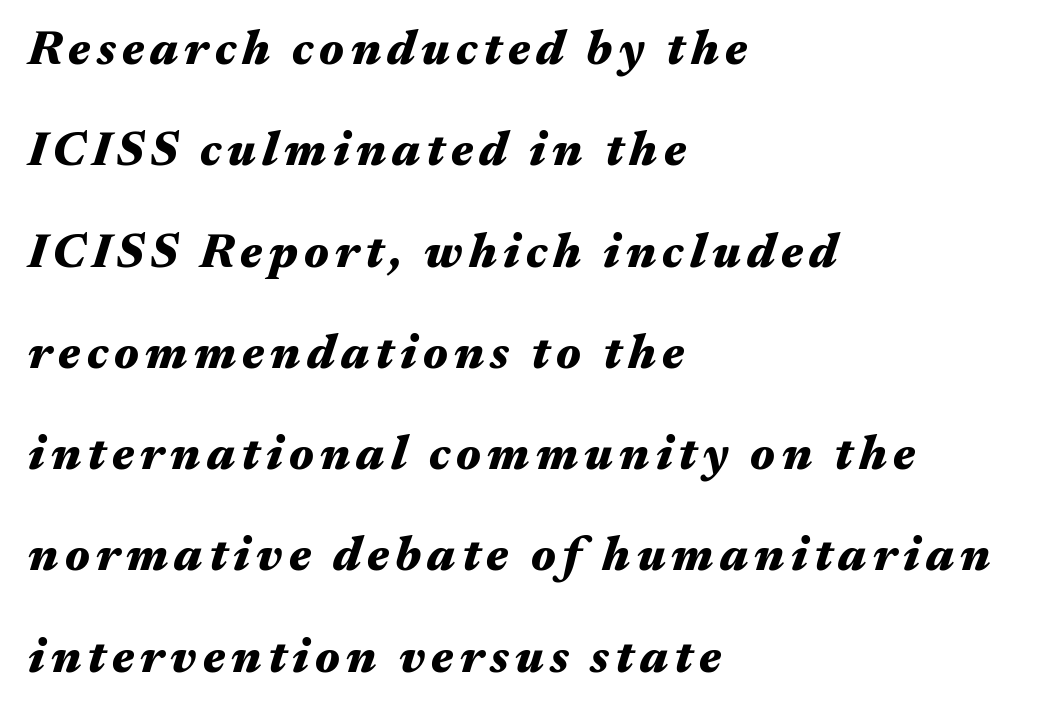
{"italic": "yes", "lean": "right", "slant_degrees": 17, "bold": "yes", "weight": "heavy", "width": "wide", "stroke_contrast": "medium", "x_height": "medium", "monospaced": "no", "underline": "no", "align": "left", "line_spacing": "loose", "line_spacing_ratio": 2.11, "glyph_px": 48}
